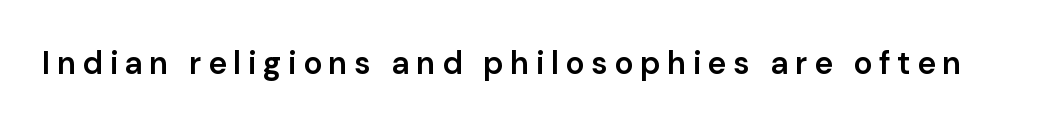
The image shows 32 px semibold sans-serif type, upright; set unusually wide letter spacing (+0.2 em), not underlined; low stroke contrast and a medium x-height.
